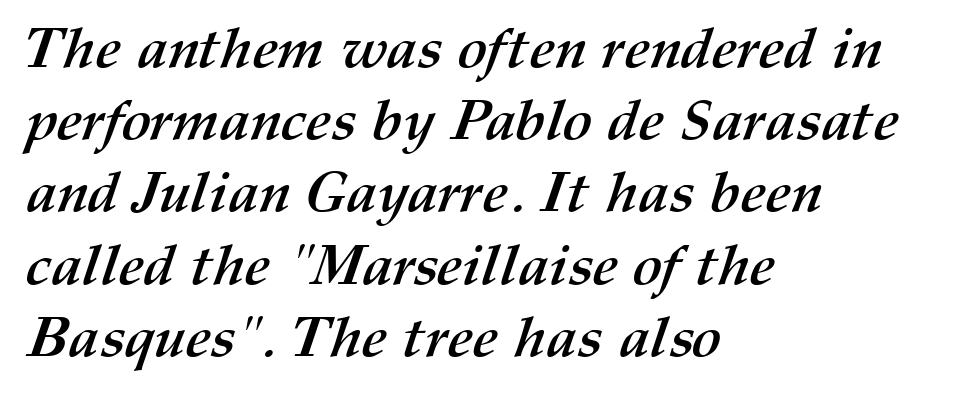
{"bold": "yes", "weight": "semibold", "width": "normal", "stroke_contrast": "medium", "x_height": "medium", "monospaced": "no", "underline": "no", "align": "left", "line_spacing": "normal", "line_spacing_ratio": 1.29, "letter_spacing": "normal", "letter_spacing_em": 0.0, "glyph_px": 56}
